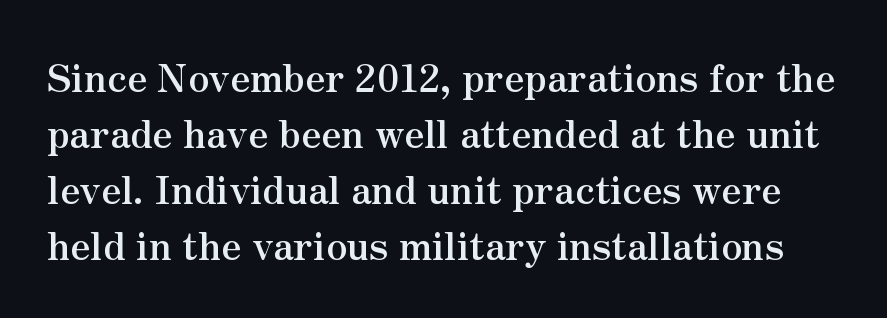
{"serif": "yes", "italic": "no", "bold": "yes", "weight": "semibold", "width": "normal", "stroke_contrast": "medium", "x_height": "small", "monospaced": "no", "underline": "no", "line_spacing": "normal", "line_spacing_ratio": 1.47, "letter_spacing": "normal", "letter_spacing_em": 0.0, "glyph_px": 38}
